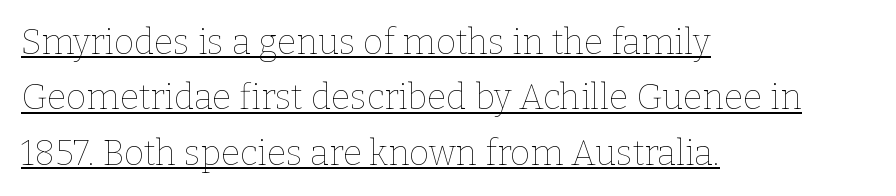
Q: Is the text bold? A: No.
Q: Is the text italic (slanted)? A: No, it is upright.
Q: Is the text underlined? A: Yes.
Q: How is the paragraph aligned? A: Left-aligned.
Q: Is the spacing between letters normal or unusually wide? A: Normal.
Q: Is the spacing between lines tight, normal or loose? A: Normal.
Q: Width (condensed, normal, or wide)? A: Normal.
Q: Stroke contrast? A: Low.
Q: x-height? A: Medium.
Q: Monospaced? A: No.
